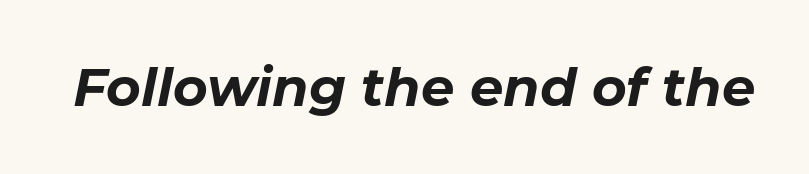
You could not count columns in this text — the font is proportionally spaced. These lines carry a lot of weight — the face is fully bold. If you drew a line through each stem, it would be angled. Rule under the text: the space is simply empty. The gaps between neighbouring characters are ordinary and unremarkable.
